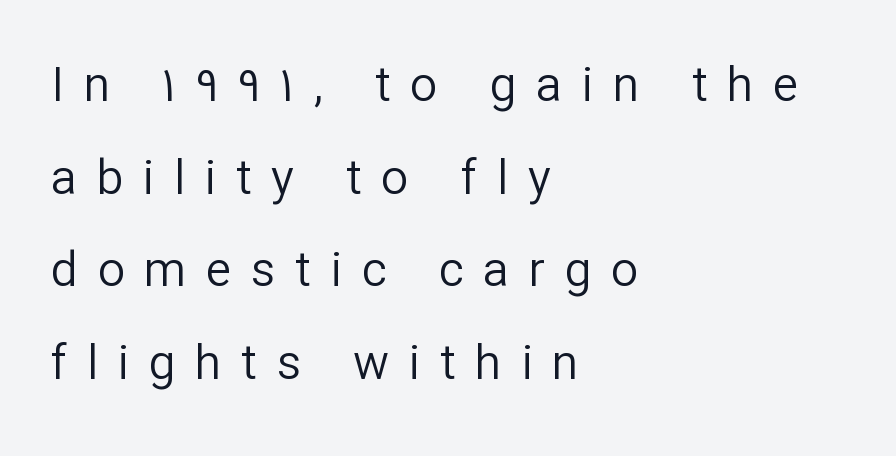
Q: Is the text bold? A: No.
Q: Is the text italic (slanted)? A: No, it is upright.
Q: Is the typeface a serif or a sans-serif typeface? A: Sans-serif.
Q: Is the text underlined? A: No.
Q: How is the paragraph aligned? A: Left-aligned.
Q: Is the spacing between letters normal or unusually wide? A: Unusually wide.
Q: Is the spacing between lines tight, normal or loose? A: Loose.
Q: Width (condensed, normal, or wide)? A: Normal.
Q: Stroke contrast? A: Low.
Q: x-height? A: Medium.
Q: Monospaced? A: No.
